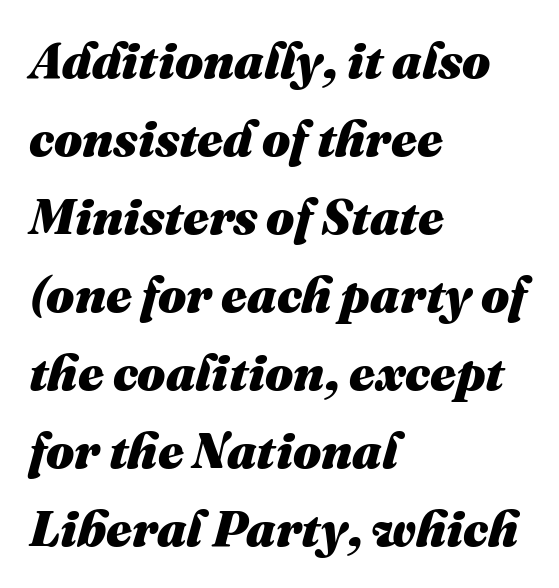
{"italic": "yes", "lean": "right", "slant_degrees": 16, "bold": "yes", "weight": "heavy", "width": "normal", "stroke_contrast": "medium", "x_height": "medium", "monospaced": "no", "underline": "no", "align": "left", "line_spacing": "normal", "line_spacing_ratio": 1.56, "letter_spacing": "normal", "letter_spacing_em": 0.0, "glyph_px": 50}
